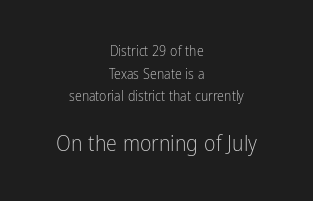
Layout note: lines centered. Tall strokes in this sample are plumb rather than angled. Has an underline been added? It has not. The more generous point size was reserved for the lower chunk. A quiet, ordinary-to-light weight characterises the typeface. Regarding leading, the lines here are spaced in the standard way.
